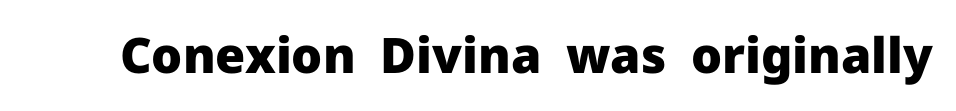
Q: Is the text bold? A: Yes.
Q: Is the text italic (slanted)? A: No, it is upright.
Q: Is the typeface a serif or a sans-serif typeface? A: Sans-serif.
Q: Is the text underlined? A: No.
Q: Is the spacing between letters normal or unusually wide? A: Normal.
Q: Width (condensed, normal, or wide)? A: Normal.
Q: Stroke contrast? A: Low.
Q: x-height? A: Medium.
Q: Monospaced? A: No.
